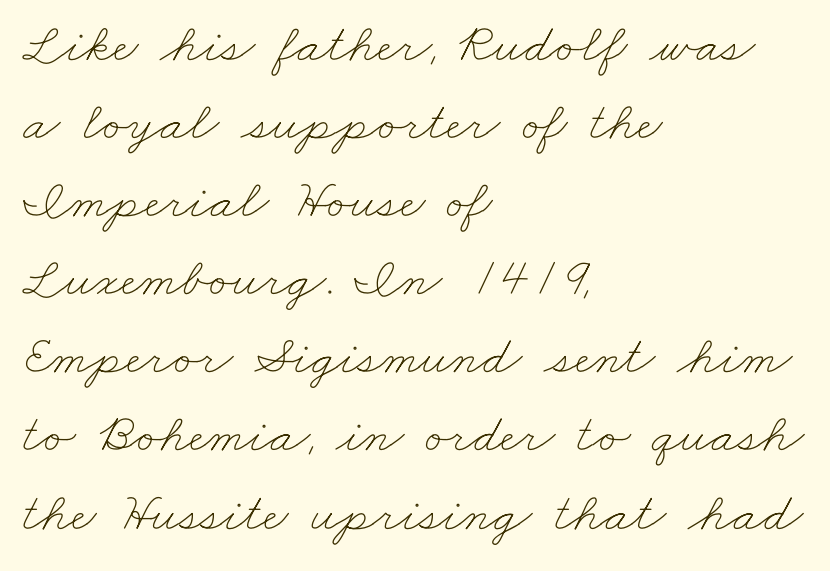
The image shows 55 px thin, wide type; set left-aligned, normal line spacing (1.42x), normal letter spacing, not underlined; low stroke contrast and a small x-height.
